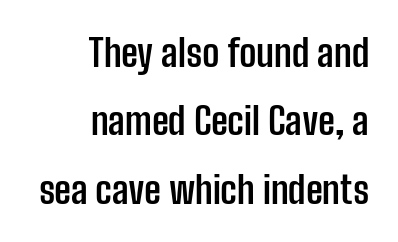
{"serif": "no", "italic": "no", "bold": "yes", "weight": "semibold", "width": "condensed", "stroke_contrast": "low", "x_height": "medium", "monospaced": "no", "underline": "no", "align": "right", "line_spacing_ratio": 1.8, "letter_spacing": "normal", "letter_spacing_em": 0.0, "glyph_px": 38}
